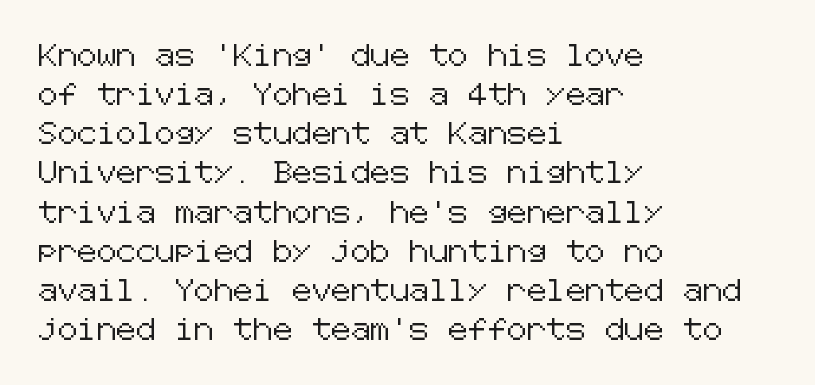
Posture: vertical. Between one letter and the next there's only the usual sliver of space. The lines in this sample share a left origin and differ only in where they stop. The words here are not underlined.
